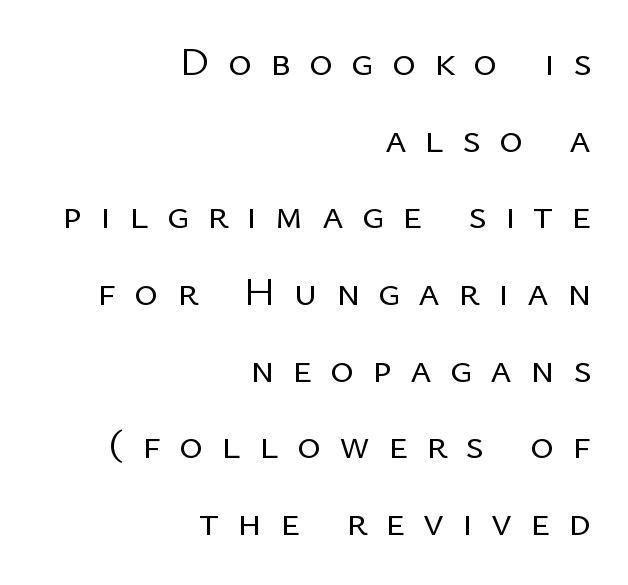
Only glyphs here, with clear space below each row. No italicization has been applied; the sample stays upright. A light-to-regular cut is what we see here. These lines are composed in type without serifs. These lines are set flush right with a ragged left edge.
